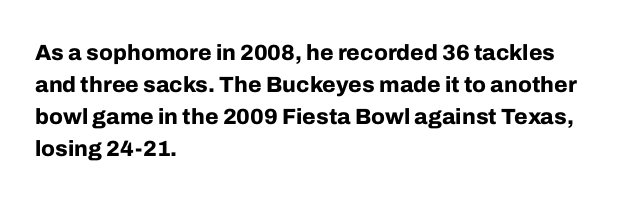
Q: Is the text bold? A: Yes.
Q: Is the text italic (slanted)? A: No, it is upright.
Q: Is the text underlined? A: No.
Q: How is the paragraph aligned? A: Left-aligned.
Q: Is the spacing between letters normal or unusually wide? A: Normal.
Q: Is the spacing between lines tight, normal or loose? A: Normal.
